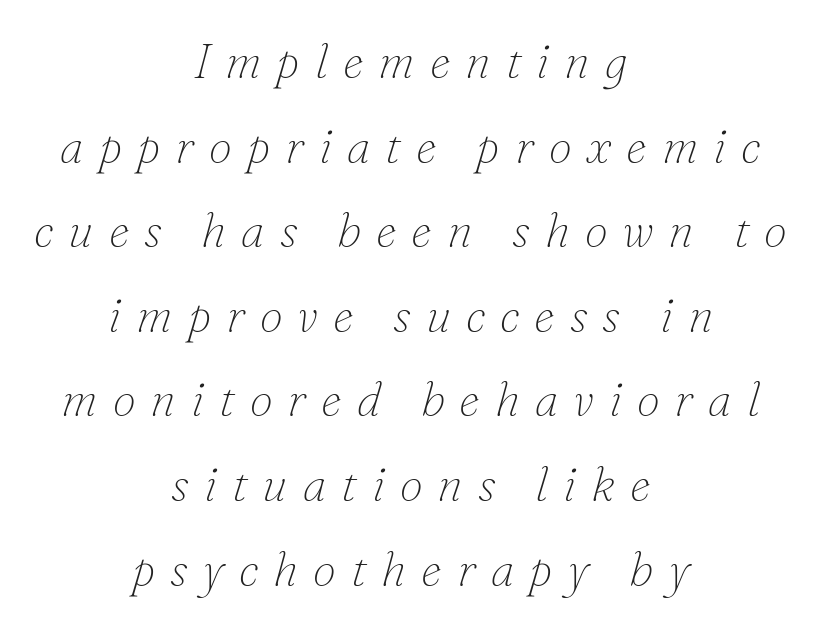
{"serif": "yes", "italic": "yes", "lean": "right", "slant_degrees": 16, "bold": "no", "weight": "thin", "width": "normal", "stroke_contrast": "low", "x_height": "small", "monospaced": "no", "underline": "no", "align": "center", "line_spacing_ratio": 1.8, "letter_spacing": "wide", "letter_spacing_em": 0.32, "glyph_px": 47}
